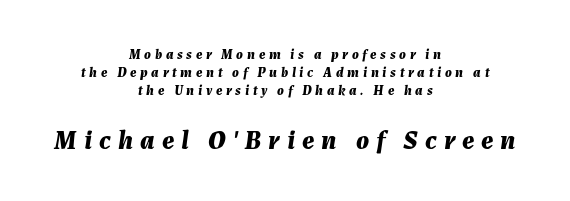
{"italic": "yes", "lean": "right", "slant_degrees": 7, "bold": "yes", "underline": "no", "align": "center", "line_spacing": "normal", "line_spacing_ratio": 1.3, "letter_spacing": "wide", "letter_spacing_em": 0.26, "larger_block": "second", "size_ratio": 1.93, "glyph_px": 27}
